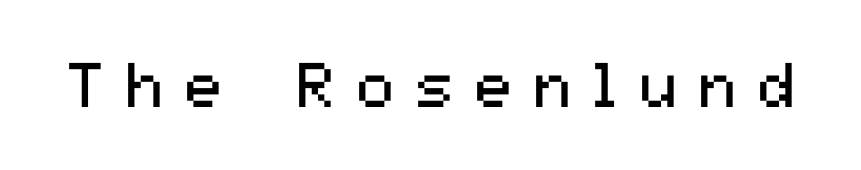
The image shows 63 px regular-weight sans-serif type, upright; set unusually wide letter spacing (+0.34 em), not underlined; medium stroke contrast and a medium x-height.
